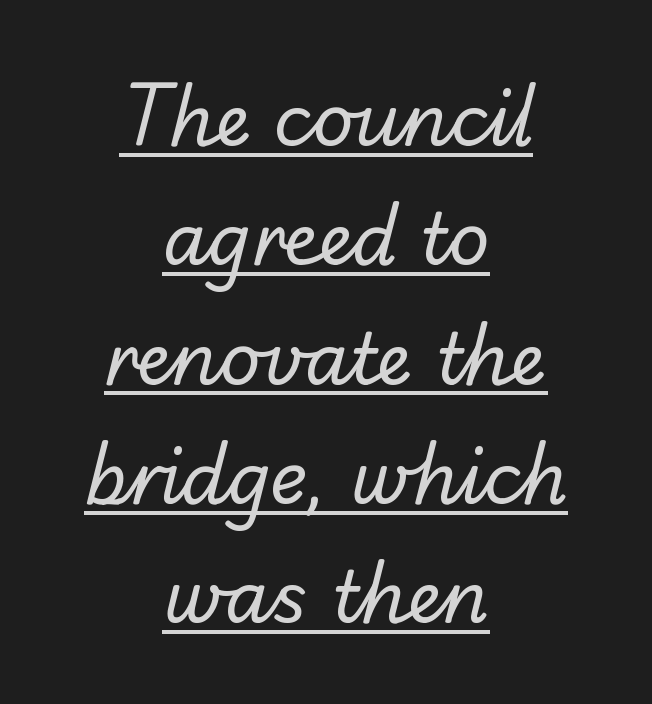
The image shows 71 px regular-weight sans-serif type; set centered, normal line spacing (1.68x), normal letter spacing, underlined; low stroke contrast and a small x-height.
